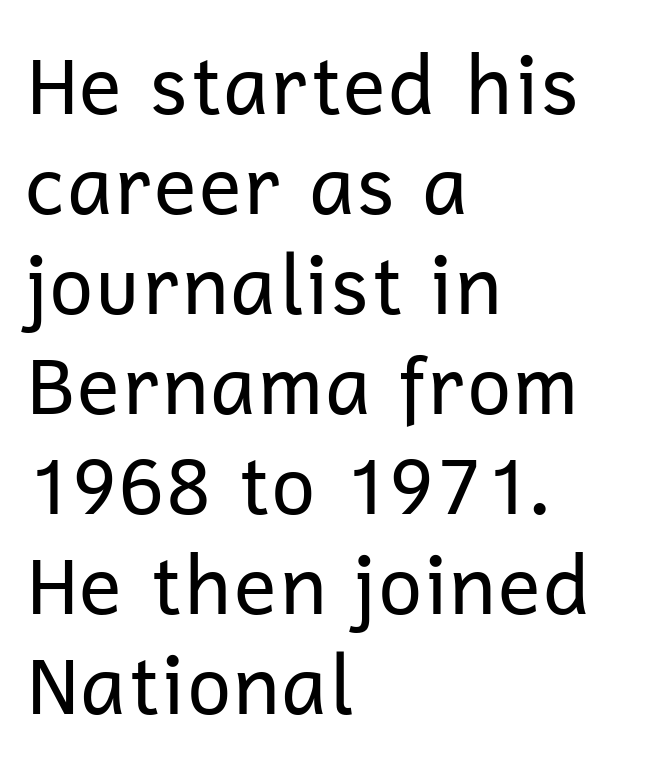
Q: Is the text bold? A: No.
Q: Is the text italic (slanted)? A: No, it is upright.
Q: Is the typeface a serif or a sans-serif typeface? A: Sans-serif.
Q: Is the text underlined? A: No.
Q: How is the paragraph aligned? A: Left-aligned.
Q: Is the spacing between letters normal or unusually wide? A: Normal.
Q: Is the spacing between lines tight, normal or loose? A: Normal.
Q: Width (condensed, normal, or wide)? A: Normal.
Q: Stroke contrast? A: Low.
Q: x-height? A: Medium.
Q: Monospaced? A: No.
